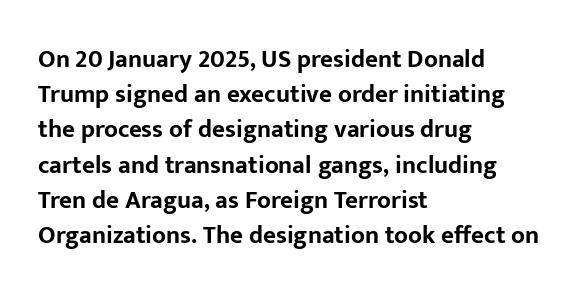
The image shows 25 px bold type, upright; set left-aligned, normal line spacing (1.41x), normal letter spacing, not underlined.
